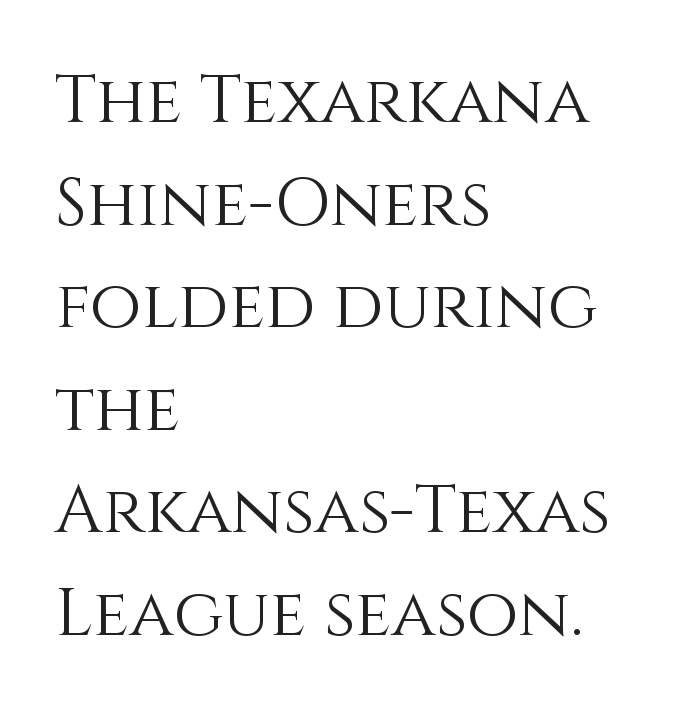
The paragraph has a hard left edge and a soft right edge. Here the designer chose a conventional face with non-uniform glyph widths. Nope, not italic — everything's standing straight. Weight: in the light-to-regular range.
